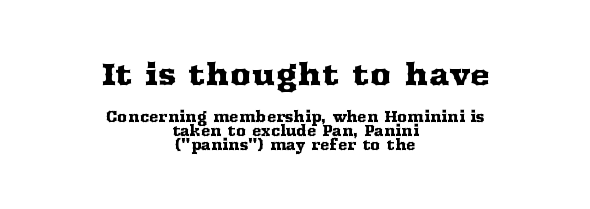
The image shows 30 px wide serif type, upright; set centered, tight line spacing (0.98x), normal letter spacing, not underlined; the first (top) block is 2.14x larger; medium stroke contrast and a medium x-height.
